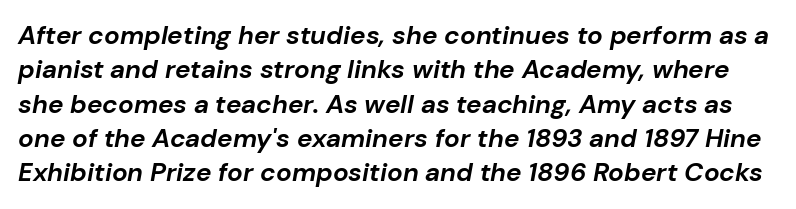
The face used here is rendered with its standard letterfit. I'd describe the lettering as bold — thick and assertive. If you drew a line through each stem, it would be angled. Underline: absent.
